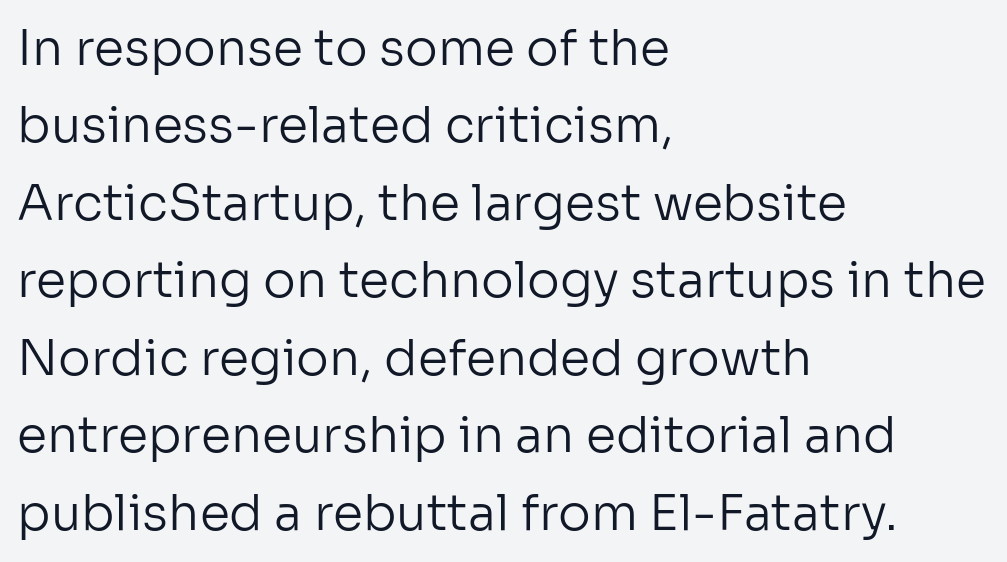
{"serif": "no", "italic": "no", "bold": "no", "weight": "regular", "width": "normal", "stroke_contrast": "low", "x_height": "medium", "monospaced": "no", "underline": "no", "align": "left", "line_spacing": "normal", "line_spacing_ratio": 1.58, "letter_spacing": "normal", "letter_spacing_em": 0.0, "glyph_px": 49}
